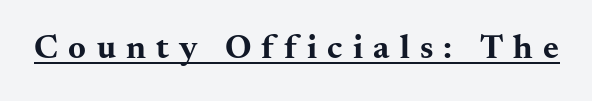
{"serif": "yes", "italic": "no", "bold": "yes", "weight": "bold", "width": "wide", "stroke_contrast": "medium", "x_height": "small", "monospaced": "no", "underline": "yes", "letter_spacing": "wide", "letter_spacing_em": 0.3, "glyph_px": 34}
